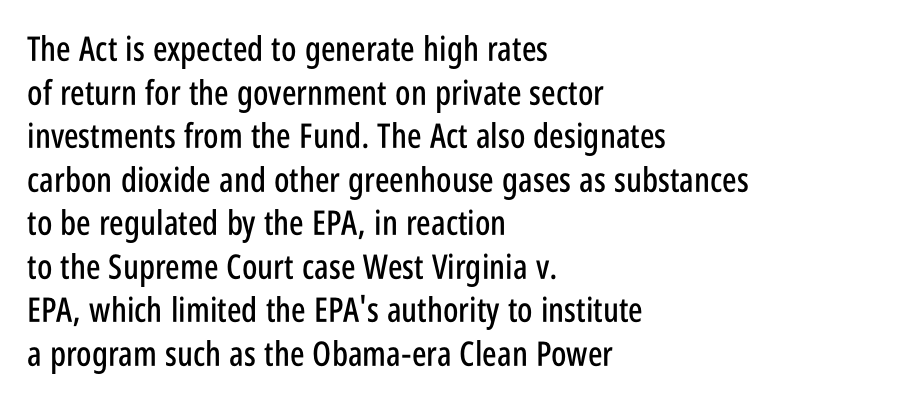
The image shows 34 px condensed sans-serif type, upright; set left-aligned, normal line spacing (1.28x), normal letter spacing, not underlined; low stroke contrast and a large x-height.
